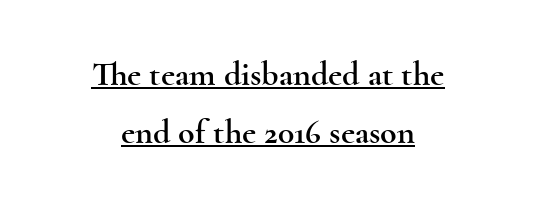
Q: Is the text italic (slanted)? A: No, it is upright.
Q: Is the typeface a serif or a sans-serif typeface? A: Serif.
Q: Is the text underlined? A: Yes.
Q: How is the paragraph aligned? A: Centered.
Q: Is the spacing between letters normal or unusually wide? A: Normal.
Q: Width (condensed, normal, or wide)? A: Wide.
Q: x-height? A: Small.
Q: Monospaced? A: No.
